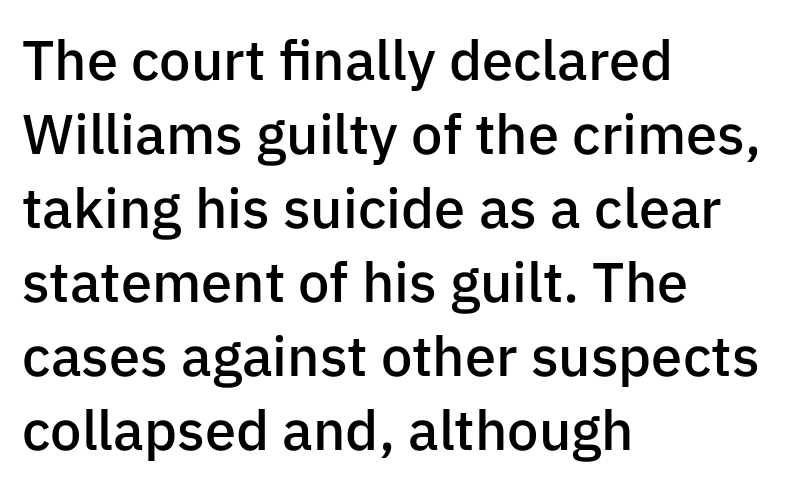
The typesetting leans somewhat heavy: a semibold. Unmarked baselines from the first word to the last. Character widths vary here, with narrow letters taking less room than wide ones. The rendering anchors every line to the left-hand side. Does the type have serifs? No, each stem ends abruptly.
